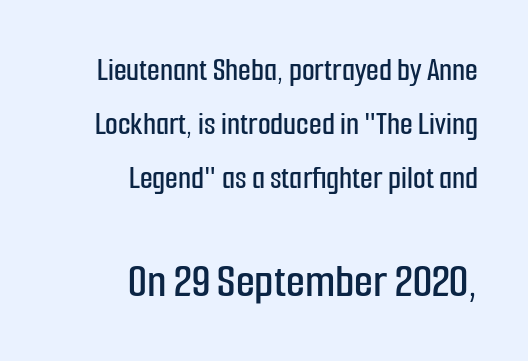
The image shows 49 px condensed sans-serif type, upright; set right-aligned, normal line spacing (1.63x), normal letter spacing, not underlined; the second (bottom) block is 1.48x larger; low stroke contrast and a medium x-height.
